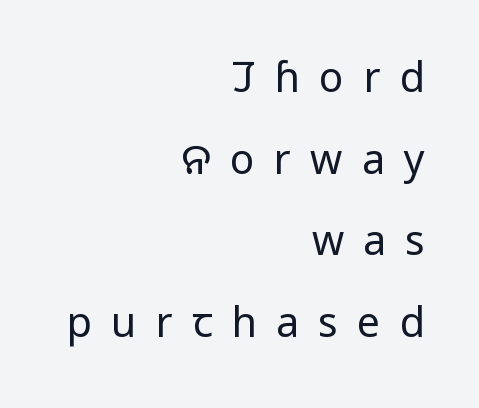
The rendering anchors every line to the right-hand side. These lines stand farther apart than default settings would place them. Stroke mass is kept to a normal reading level or below. Italic: no, the glyphs are upright roman.
